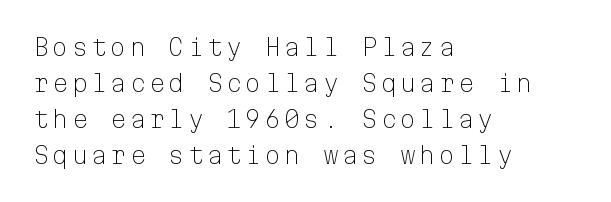
The image shows 23 px text type, upright; set left-aligned, normal line spacing (1.56x), not underlined.
